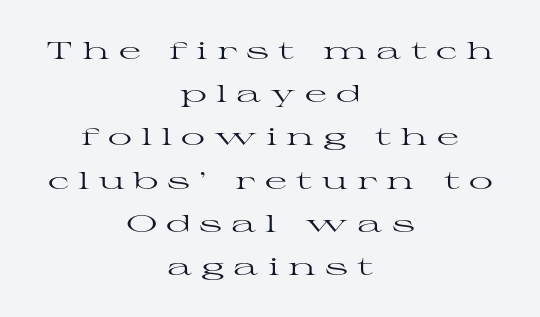
The image shows 24 px text type, upright; set centered, line spacing 1.8x, unusually wide letter spacing (+0.37 em), not underlined.
